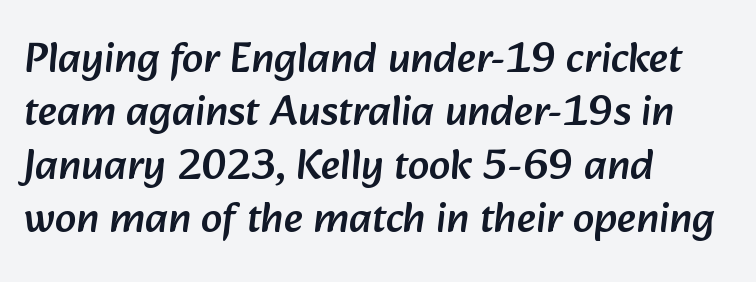
Lines of text with bare space underneath. The face used here is rendered with its standard letterfit. The letters carry no serifs — their stems end cleanly without finishing strokes. Note the varied advance widths — an 'i' is clearly narrower than an 'm'. This sample is left-justified, so line endings fall wherever the words run out.
